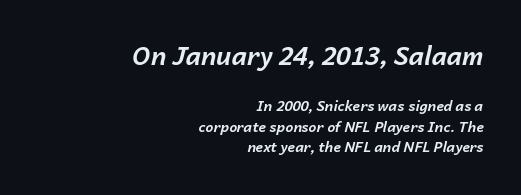
The image shows 25 px bold type, italic (leaning right); set right-aligned, normal line spacing (1.48x), normal letter spacing, not underlined; the first (top) block is 1.79x larger.
